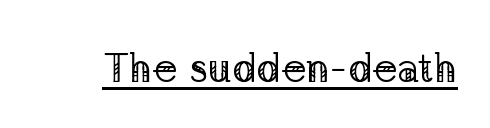
Check where the strokes stop: tiny serifs finish them off. Summary of weight: not heavy and not bold. Descenders here cross a horizontal rule under the line. This sample has the flowing, uneven cadence of proportional lettering.
